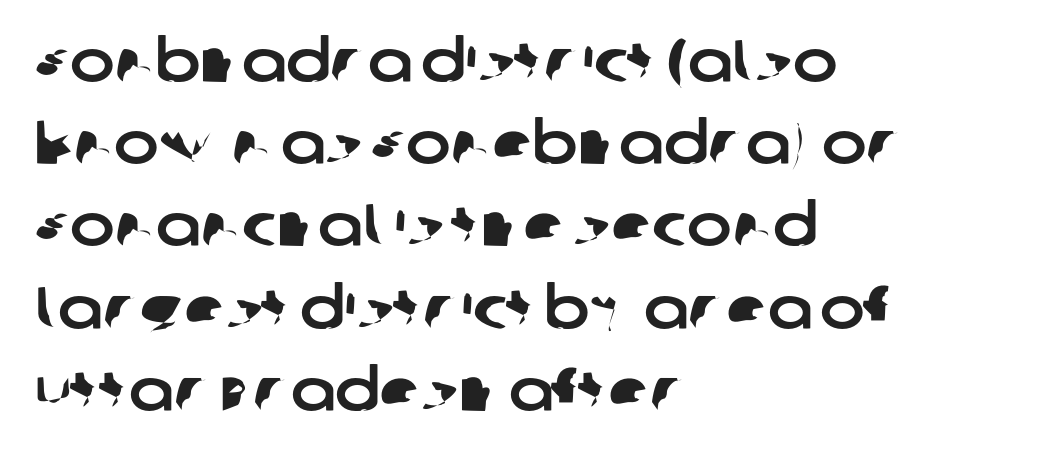
The image shows 60 px sans-serif type; set left-aligned, normal line spacing (1.37x), normal letter spacing, not underlined; low stroke contrast and a large x-height.
